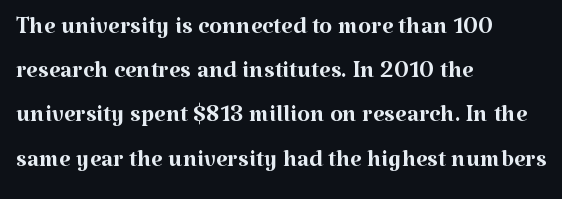
Q: Is the text bold? A: No.
Q: Is the text italic (slanted)? A: No, it is upright.
Q: Is the typeface a serif or a sans-serif typeface? A: Serif.
Q: Is the text underlined? A: No.
Q: How is the paragraph aligned? A: Left-aligned.
Q: Is the spacing between letters normal or unusually wide? A: Normal.
Q: Is the spacing between lines tight, normal or loose? A: Normal.
Q: Width (condensed, normal, or wide)? A: Normal.
Q: Stroke contrast? A: Medium.
Q: x-height? A: Medium.
Q: Monospaced? A: No.
